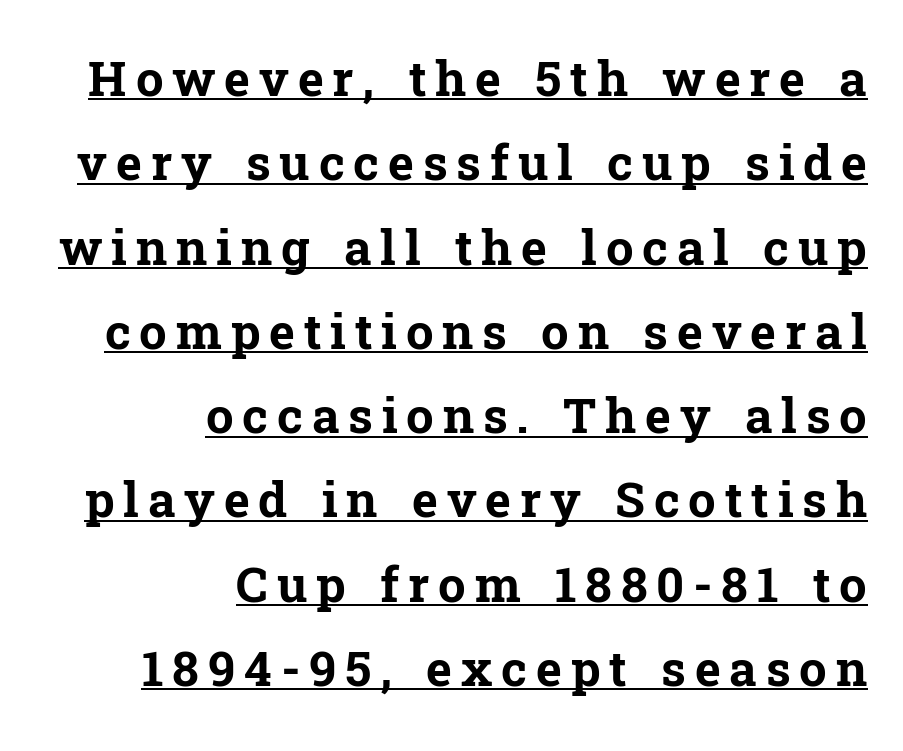
{"serif": "yes", "italic": "no", "bold": "yes", "weight": "bold", "width": "normal", "stroke_contrast": "low", "x_height": "medium", "monospaced": "no", "underline": "yes", "align": "right", "line_spacing_ratio": 1.72, "glyph_px": 49}
